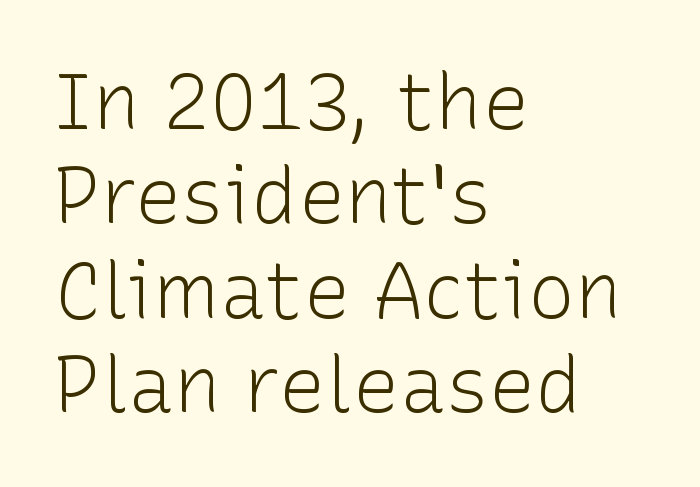
Horizontal alignment here is leftward, the default for most running prose. Looks like regular typesetting: each glyph gets only the width it needs. Font category for this specimen: sans-serif. Caption: standard tracking, unaltered. Underlining? Definitely not there.
